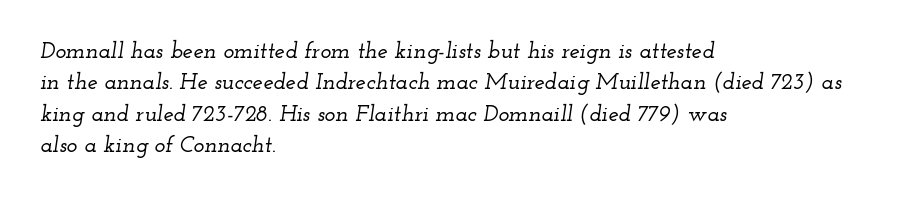
The image shows 23 px text type, italic (leaning right); set left-aligned, normal line spacing (1.36x), normal letter spacing, not underlined.
